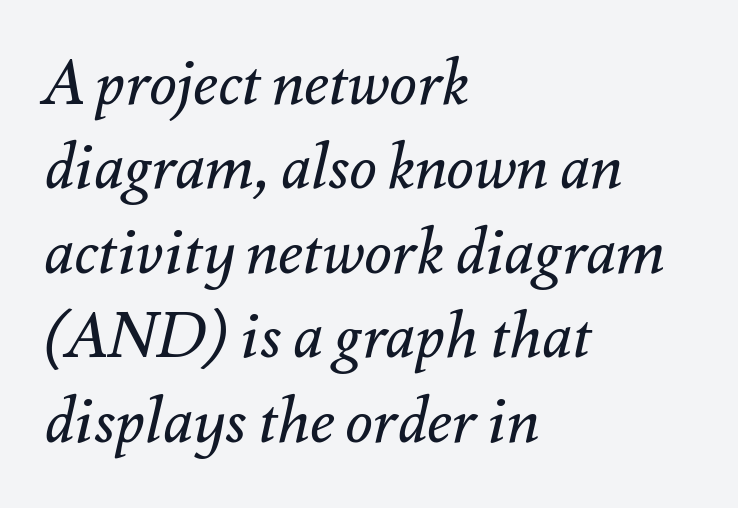
Has an underline been added? It has not. Standard letterfit; no display-style spreading of the glyphs. These lines are rendered in a variable-pitch font. In CSS terms this would be text-align: left. Tall strokes in this sample are angled rather than plumb.
